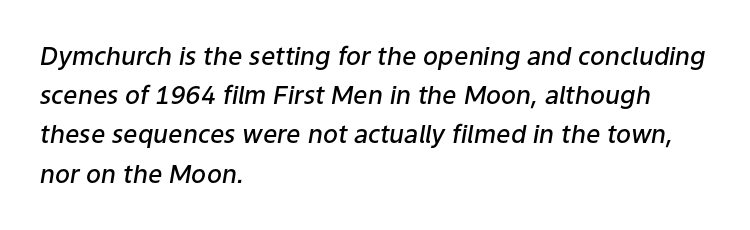
Q: Is the text bold? A: Semi-bold.
Q: Is the text italic (slanted)? A: Yes, it leans right by about 9 degrees.
Q: Is the text underlined? A: No.
Q: How is the paragraph aligned? A: Left-aligned.
Q: Is the spacing between letters normal or unusually wide? A: Normal.
Q: Is the spacing between lines tight, normal or loose? A: Normal.
